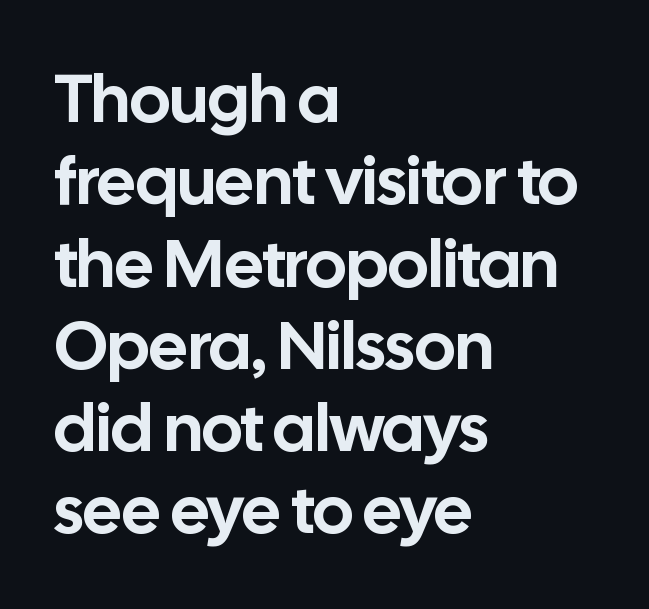
{"serif": "no", "italic": "no", "width": "normal", "stroke_contrast": "low", "x_height": "medium", "monospaced": "no", "underline": "no", "align": "left", "line_spacing_ratio": 1.21, "letter_spacing": "normal", "letter_spacing_em": 0.0, "glyph_px": 68}
